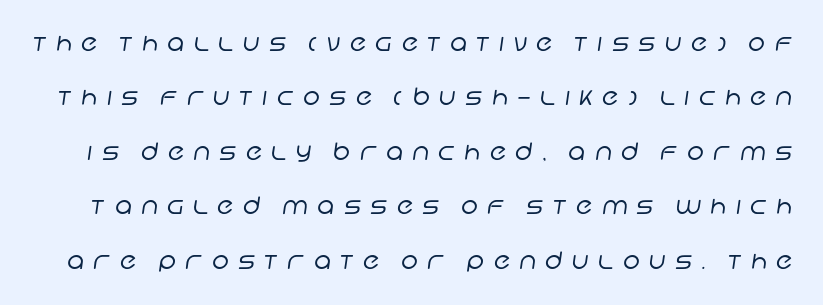
Q: Is the text bold? A: No.
Q: Is the text underlined? A: No.
Q: Is the spacing between letters normal or unusually wide? A: Unusually wide.
Q: Is the spacing between lines tight, normal or loose? A: Loose.
